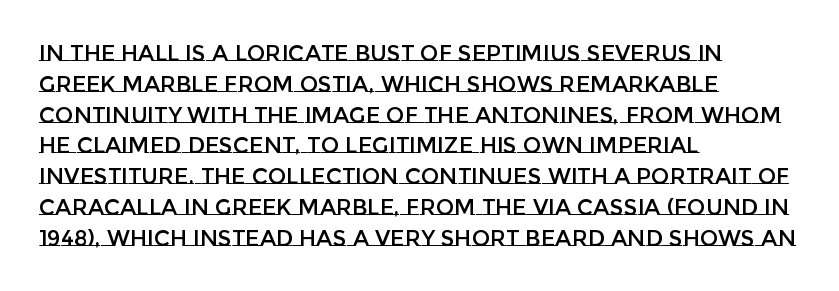
{"italic": "no", "underline": "no", "align": "left", "line_spacing": "normal", "line_spacing_ratio": 1.4, "letter_spacing": "normal", "letter_spacing_em": 0.0, "glyph_px": 22}
